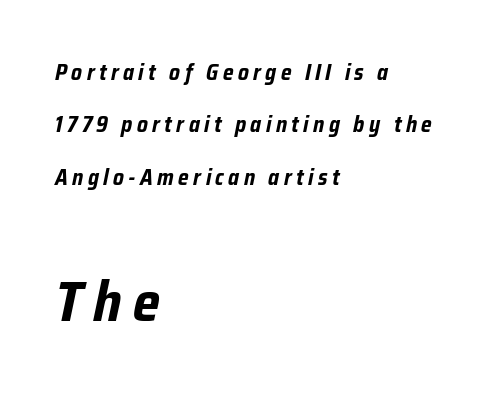
Plenty of ink on the page — the face is bold. Emphasis-style slanted type is in use. These lines are set flush left with a ragged right edge. What stands out about the letter spacing? Its width — letters are far apart.
